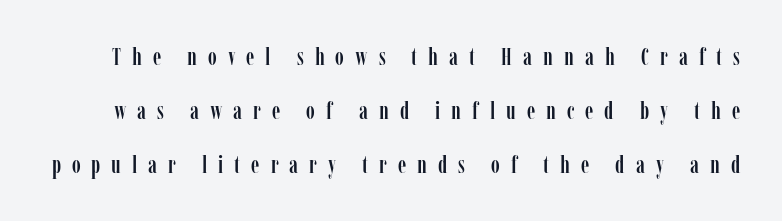
When letters stand straight like this, we call the style roman or upright. Each row of text sits above clean, open space. These lines have a slow, spaced-out rhythm from letter to letter. One glance says open: line gaps are wider than usual.
